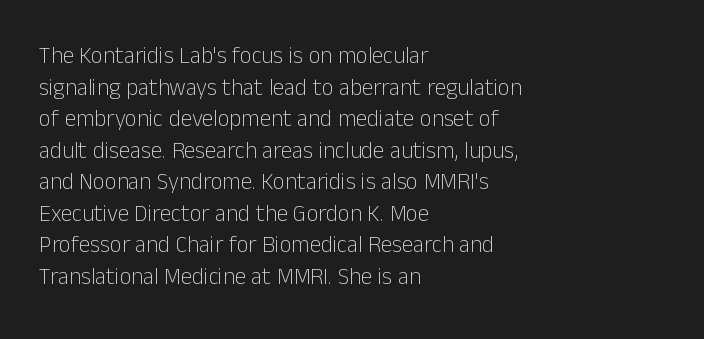
{"italic": "no", "bold": "no", "underline": "no", "align": "left", "line_spacing": "normal", "line_spacing_ratio": 1.37, "letter_spacing": "normal", "letter_spacing_em": 0.0, "glyph_px": 23}
